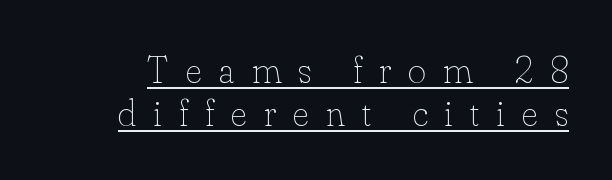
Q: Is the text bold? A: No.
Q: Is the text italic (slanted)? A: No, it is upright.
Q: Is the text underlined? A: Yes.
Q: Is the spacing between letters normal or unusually wide? A: Unusually wide.
Q: Is the spacing between lines tight, normal or loose? A: Tight.
Q: Width (condensed, normal, or wide)? A: Normal.
Q: Stroke contrast? A: Low.
Q: x-height? A: Small.
Q: Monospaced? A: No.
